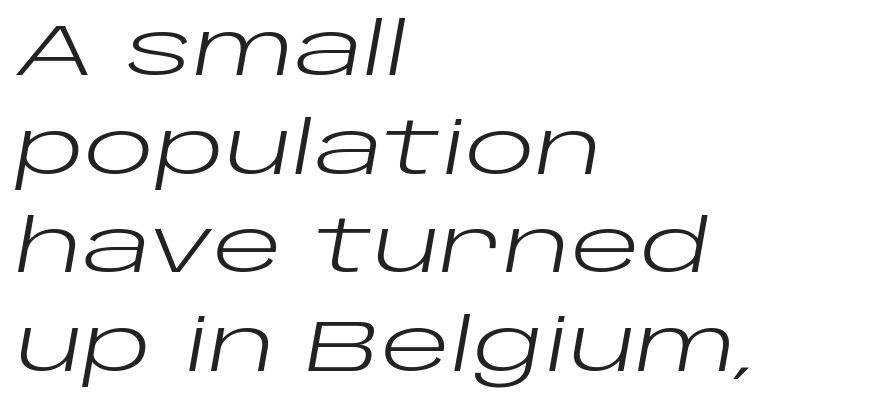
Rendered with sloped, italic letterforms. If you measured baseline to baseline, you'd find a middling distance. Where is the straight margin? On the left. You could not count columns in this text — the font is proportionally spaced. Plain, unruled lines of type.
